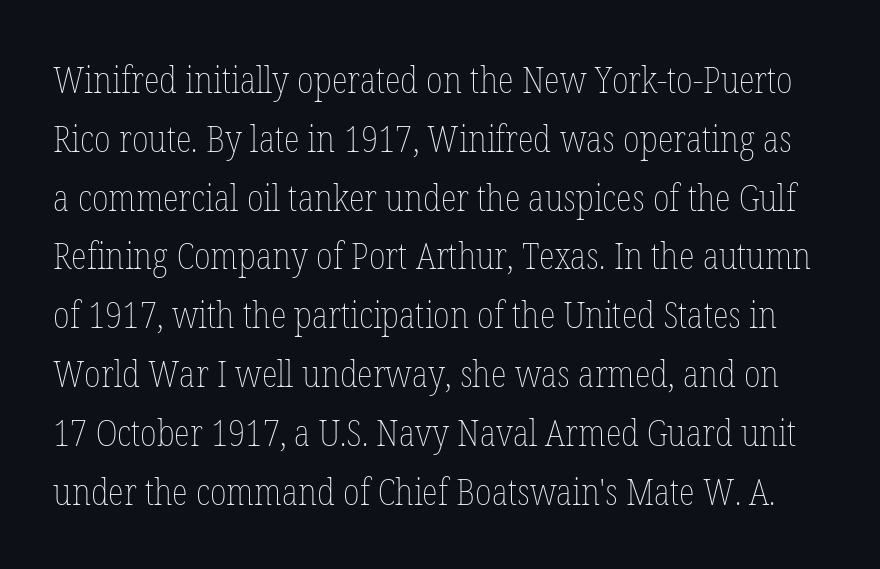
Character widths vary here, with narrow letters taking less room than wide ones. Beneath every word, the page is bare. Quick note: not italic, upright. Regarding leading, the lines here are spaced in the standard way. The weight would be labelled regular, book, light, or lighter still. Here the glyphs are tracked normally, forming tight word shapes.
